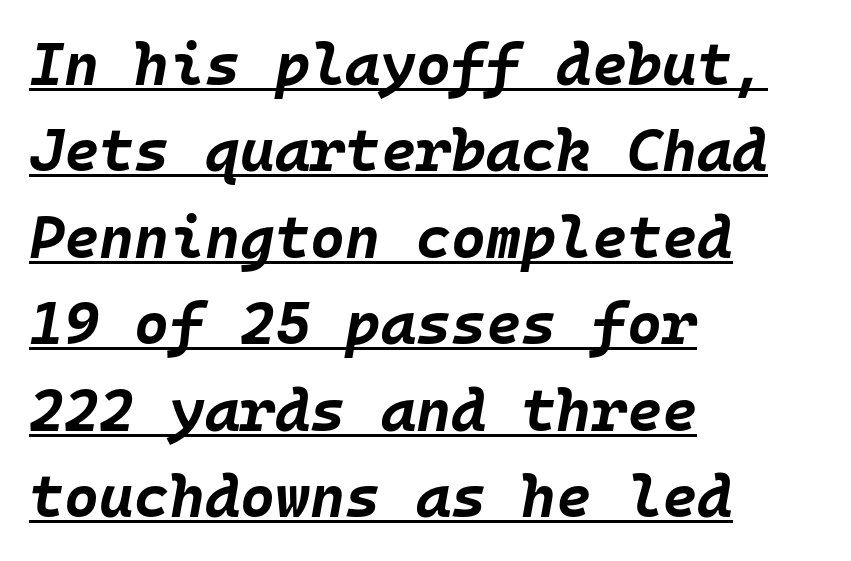
The rendering uses a moderate line-height, typical for paragraphs. These lines were composed using italics. Has an underline been added? It has. The text block is weighted toward the left margin, trailing off unevenly rightward.
